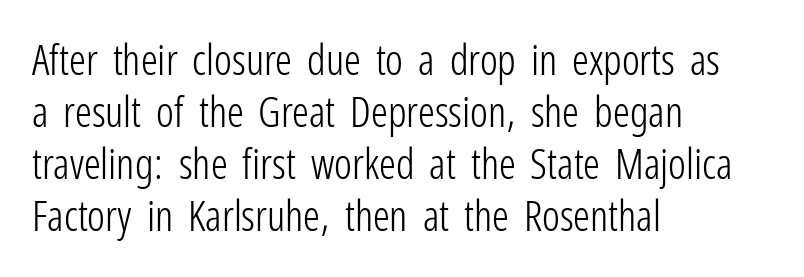
Just letters on the line, the space beneath them empty. Nobody touched the tracking dial on this one. Compared with a typical body face, this is equally light or lighter still. The lines are quadded left.
